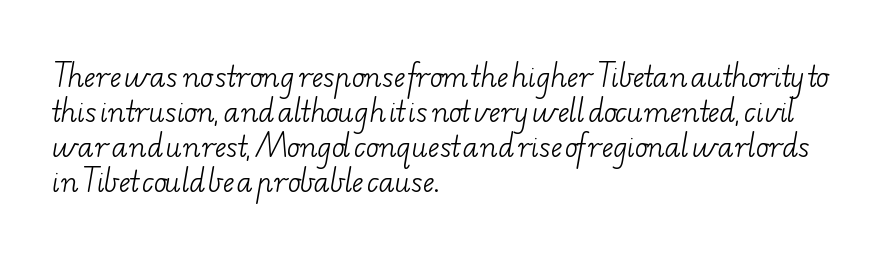
Leading: standard. Characters follow at the spacing the type designer built in. Where is the straight margin? On the left. A quiet, ordinary-to-light weight characterises the typeface. Decoration check: the copy has no underline.
